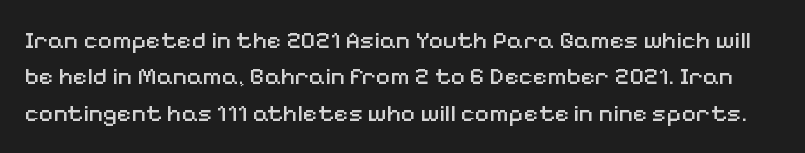
{"italic": "no", "bold": "no", "underline": "no", "line_spacing": "normal", "line_spacing_ratio": 1.46, "letter_spacing": "normal", "letter_spacing_em": 0.0, "glyph_px": 25}
